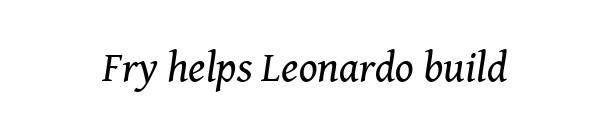
The image shows 43 px regular-weight serif type, italic (leaning right); set normal letter spacing, not underlined; medium stroke contrast and a medium x-height.
